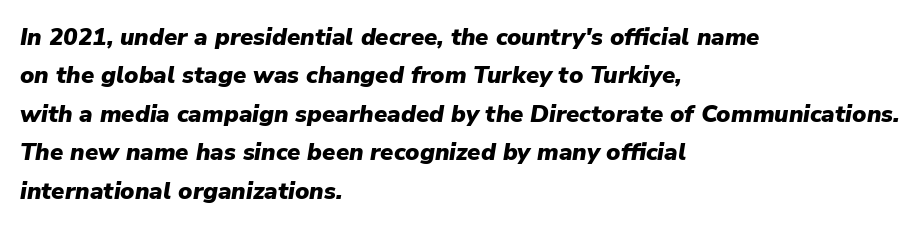
Q: Is the text bold? A: Yes.
Q: Is the text italic (slanted)? A: Yes, it leans right by about 9 degrees.
Q: Is the text underlined? A: No.
Q: How is the paragraph aligned? A: Left-aligned.
Q: Is the spacing between letters normal or unusually wide? A: Normal.
Q: Is the spacing between lines tight, normal or loose? A: Normal.
